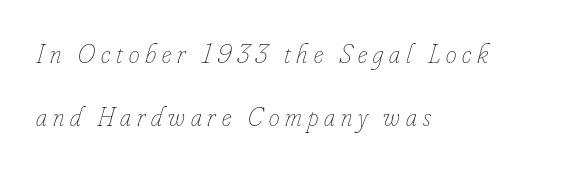
Q: Is the text bold? A: No.
Q: Is the text italic (slanted)? A: Yes, it leans right by about 16 degrees.
Q: Is the text underlined? A: No.
Q: How is the paragraph aligned? A: Left-aligned.
Q: Is the spacing between letters normal or unusually wide? A: Unusually wide.
Q: Is the spacing between lines tight, normal or loose? A: Loose.
